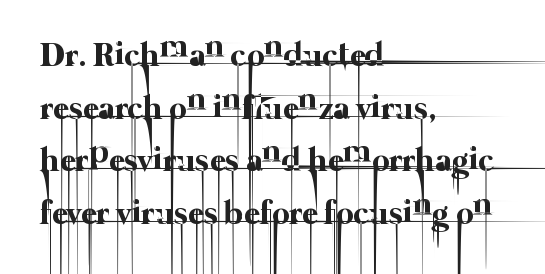
The block of text has a typical density, with ordinary space between rows. Spacing between characters is what you'd get straight out of the box. The typeface has the unassuming heft of standard copy or less. Visually the block forms a straight wall on the left and a jagged coastline on the right. The string is rendered with underlining switched off.
